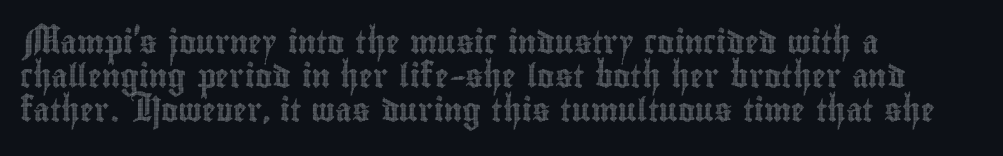
{"italic": "no", "underline": "no", "align": "left", "line_spacing": "normal", "line_spacing_ratio": 1.48, "letter_spacing": "normal", "letter_spacing_em": 0.0, "glyph_px": 23}
